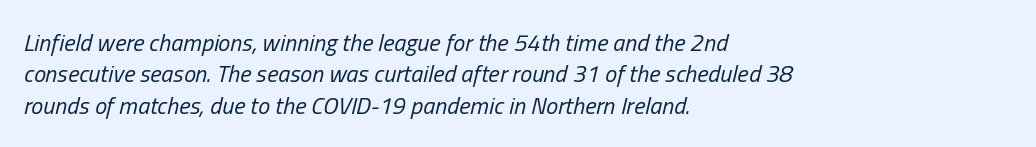
The image shows 24 px text type, italic (leaning right); set left-aligned, normal line spacing (1.31x), normal letter spacing, not underlined.
